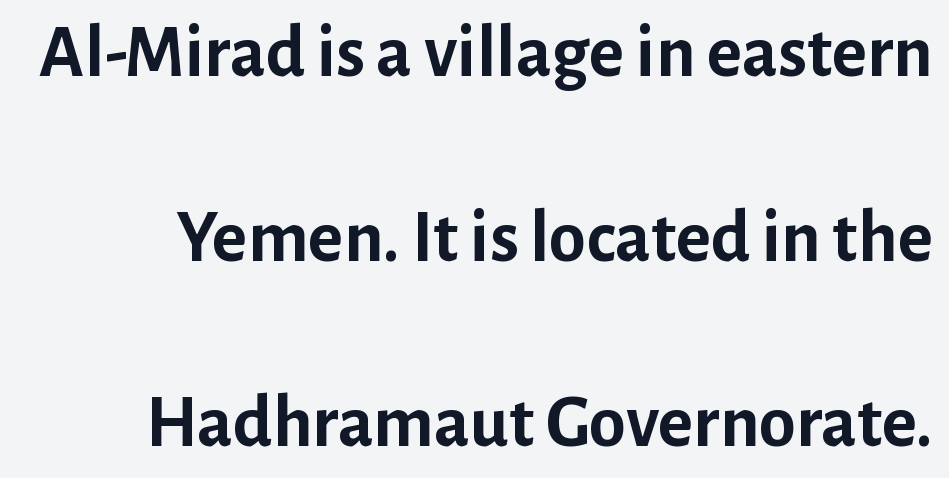
The image shows 75 px semibold sans-serif type, upright; set loose line spacing (2.47x), normal letter spacing, not underlined; low stroke contrast and a medium x-height.
